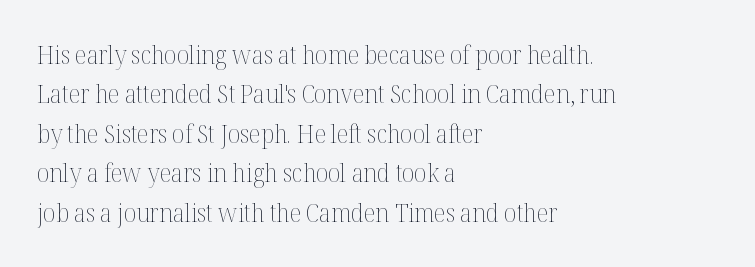
Q: Is the text bold? A: No.
Q: Is the text italic (slanted)? A: No, it is upright.
Q: Is the text underlined? A: No.
Q: How is the paragraph aligned? A: Left-aligned.
Q: Is the spacing between letters normal or unusually wide? A: Normal.
Q: Is the spacing between lines tight, normal or loose? A: Normal.
